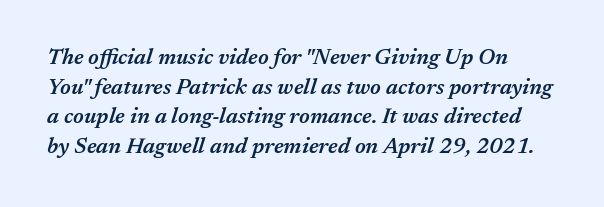
Characters are canted at an angle relative to the baseline's perpendicular. The face used here is rendered with its standard letterfit. A normal amount of white space separates one row of letters from the next. Stems and bowls a touch heavier than normal — semibold. A clean baseline with only descenders dipping below it.
